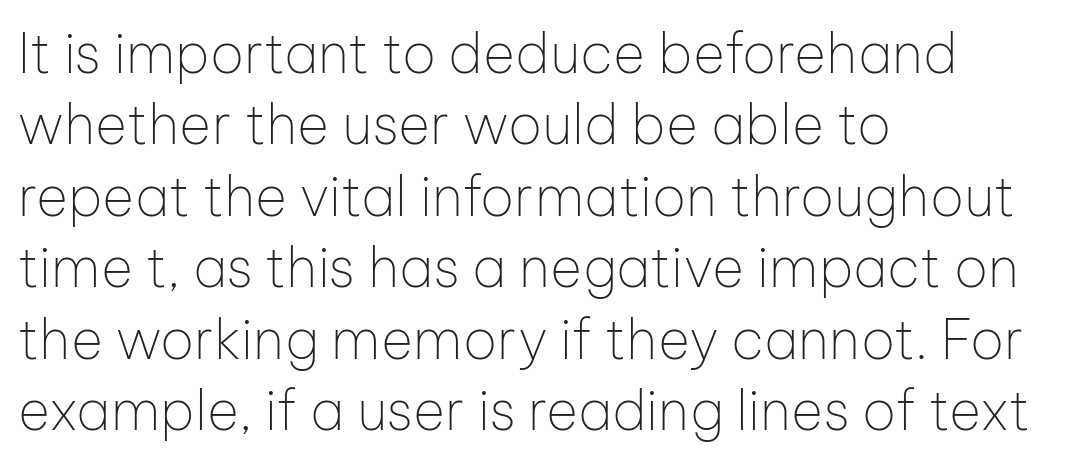
Q: Is the text bold? A: No.
Q: Is the text italic (slanted)? A: No, it is upright.
Q: Is the typeface a serif or a sans-serif typeface? A: Sans-serif.
Q: Is the text underlined? A: No.
Q: How is the paragraph aligned? A: Left-aligned.
Q: Is the spacing between letters normal or unusually wide? A: Normal.
Q: Is the spacing between lines tight, normal or loose? A: Normal.
Q: Width (condensed, normal, or wide)? A: Normal.
Q: Stroke contrast? A: Low.
Q: x-height? A: Medium.
Q: Monospaced? A: No.
